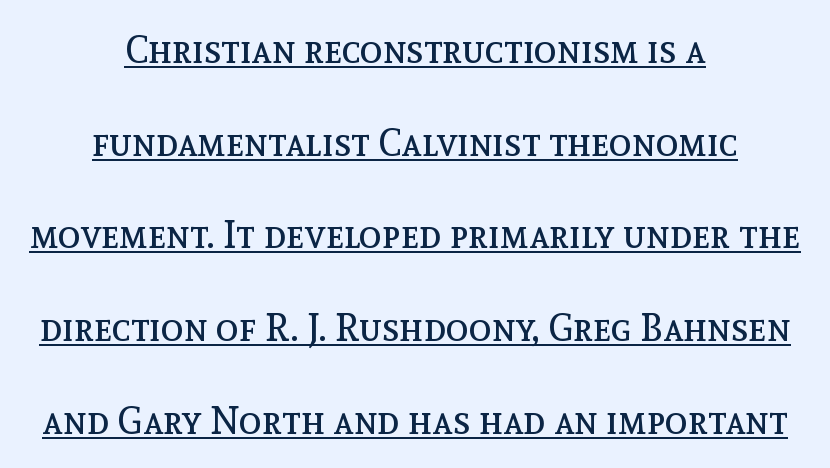
Q: Is the text bold? A: No.
Q: Is the text italic (slanted)? A: No, it is upright.
Q: Is the text underlined? A: Yes.
Q: How is the paragraph aligned? A: Centered.
Q: Is the spacing between letters normal or unusually wide? A: Normal.
Q: Is the spacing between lines tight, normal or loose? A: Loose.
Q: Width (condensed, normal, or wide)? A: Normal.
Q: x-height? A: Medium.
Q: Monospaced? A: No.
